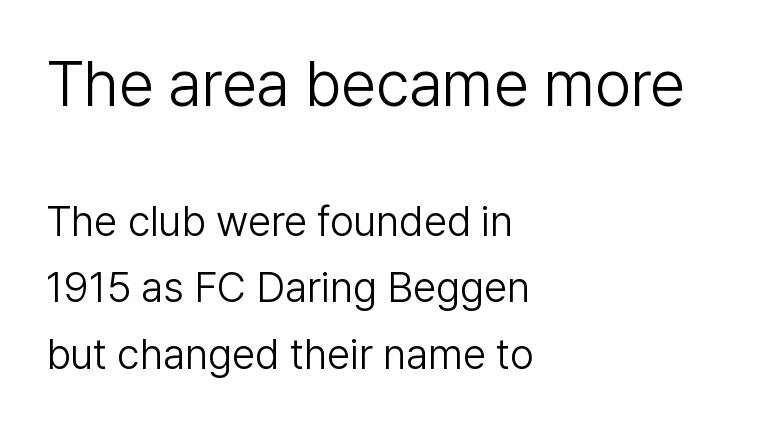
{"serif": "no", "italic": "no", "bold": "no", "weight": "light", "width": "normal", "stroke_contrast": "low", "x_height": "medium", "monospaced": "no", "underline": "no", "align": "left", "line_spacing": "normal", "line_spacing_ratio": 1.58, "letter_spacing": "normal", "letter_spacing_em": 0.0, "larger_block": "first", "size_ratio": 1.5, "glyph_px": 63}
